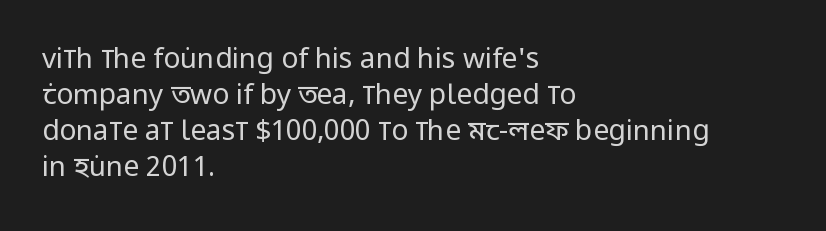
The image shows 28 px regular-weight, condensed sans-serif type, upright; set left-aligned, normal line spacing (1.29x), normal letter spacing, not underlined; low stroke contrast and a large x-height.
